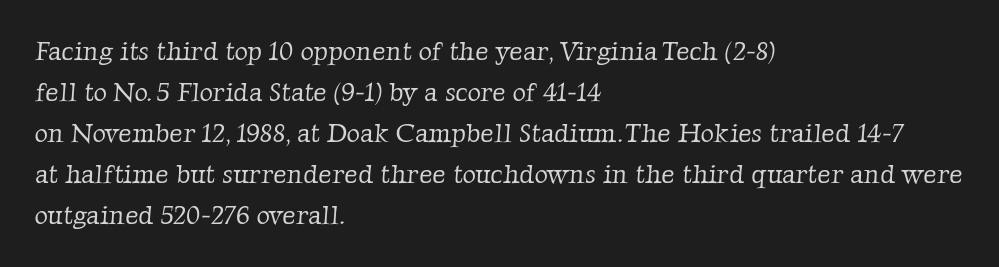
The image shows 26 px text type; set left-aligned, normal line spacing (1.58x), normal letter spacing, not underlined.
